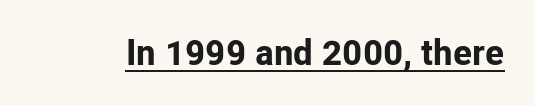
The image shows 36 px bold sans-serif type, upright; set normal letter spacing, underlined; low stroke contrast and a medium x-height.
